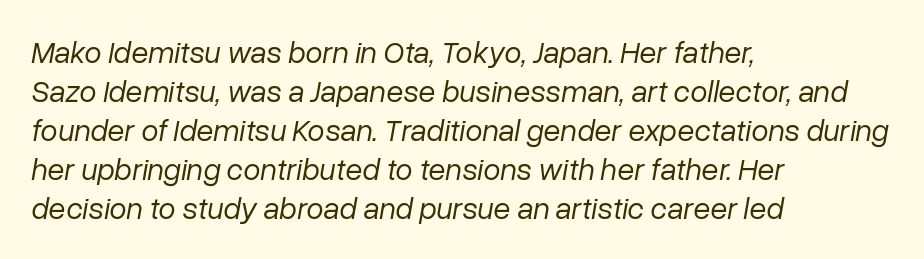
{"italic": "yes", "lean": "right", "slant_degrees": 10, "bold": "no", "weight": "regular", "width": "normal", "stroke_contrast": "low", "x_height": "medium", "monospaced": "no", "underline": "no", "align": "left", "line_spacing": "normal", "line_spacing_ratio": 1.26, "letter_spacing": "normal", "letter_spacing_em": 0.0, "glyph_px": 31}
